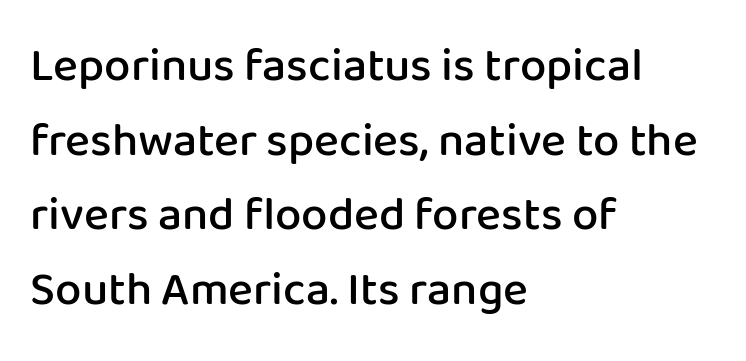
{"serif": "no", "italic": "no", "bold": "semi", "weight": "semibold", "width": "normal", "stroke_contrast": "low", "x_height": "medium", "monospaced": "no", "underline": "no", "align": "left", "line_spacing": "normal", "line_spacing_ratio": 1.59, "letter_spacing": "normal", "letter_spacing_em": 0.0, "glyph_px": 47}
